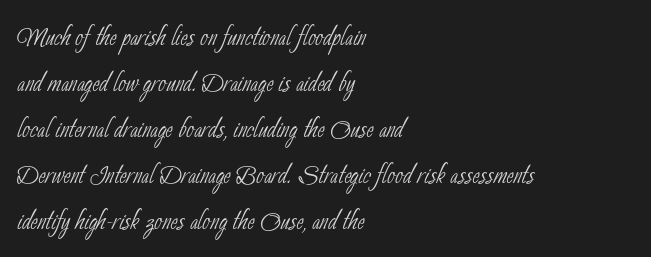
The image shows 34 px thin, condensed sans-serif type; set left-aligned, normal line spacing (1.35x), normal letter spacing, not underlined; low stroke contrast and a small x-height.
